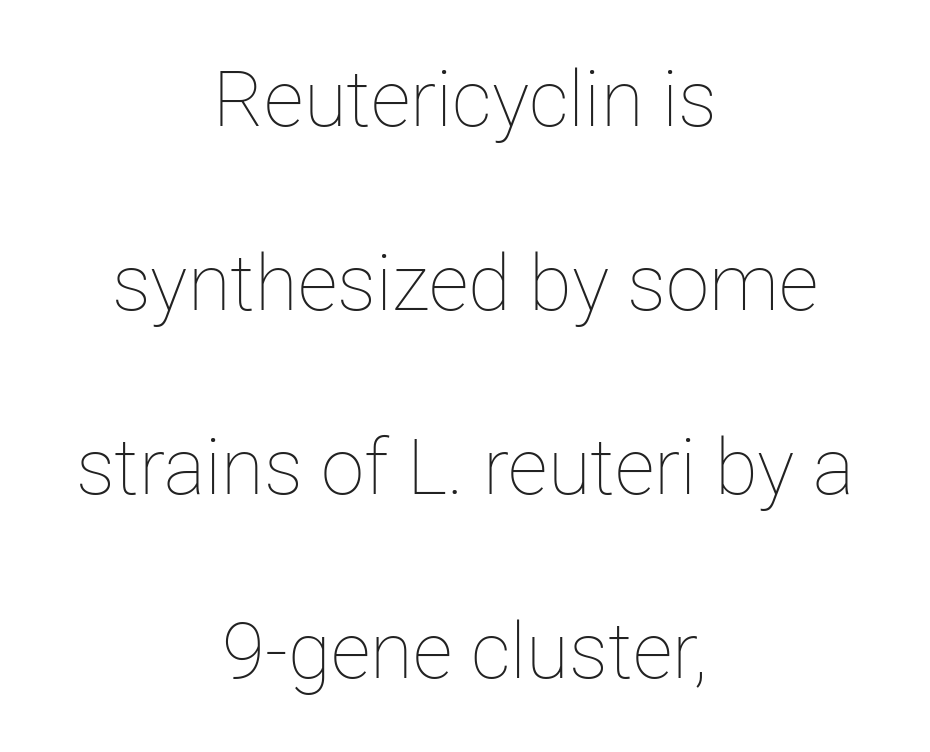
Q: Is the text bold? A: No.
Q: Is the text italic (slanted)? A: No, it is upright.
Q: Is the text underlined? A: No.
Q: How is the paragraph aligned? A: Centered.
Q: Is the spacing between letters normal or unusually wide? A: Normal.
Q: Is the spacing between lines tight, normal or loose? A: Loose.
Q: Width (condensed, normal, or wide)? A: Normal.
Q: Stroke contrast? A: Low.
Q: x-height? A: Medium.
Q: Monospaced? A: No.
